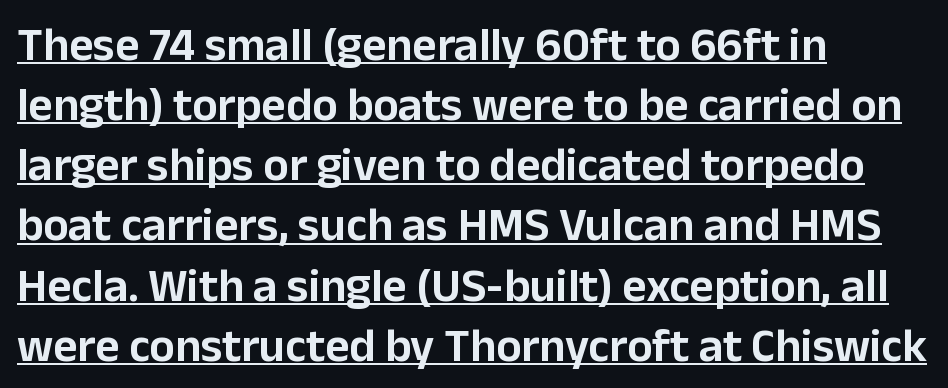
Q: Is the text italic (slanted)? A: No, it is upright.
Q: Is the typeface a serif or a sans-serif typeface? A: Sans-serif.
Q: Is the text underlined? A: Yes.
Q: How is the paragraph aligned? A: Left-aligned.
Q: Is the spacing between letters normal or unusually wide? A: Normal.
Q: Is the spacing between lines tight, normal or loose? A: Normal.
Q: Width (condensed, normal, or wide)? A: Normal.
Q: Stroke contrast? A: Low.
Q: x-height? A: Medium.
Q: Monospaced? A: No.
